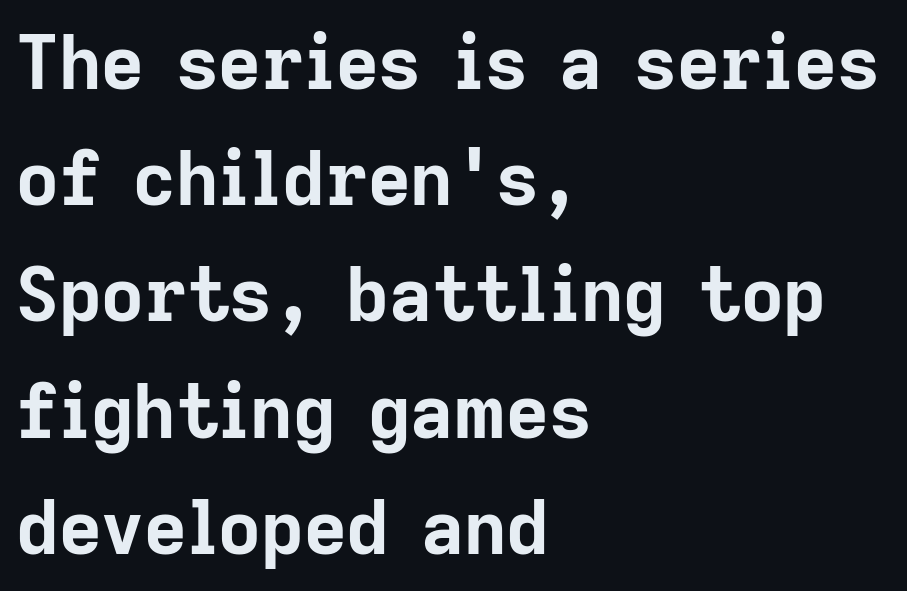
{"serif": "no", "italic": "no", "bold": "yes", "weight": "bold", "width": "normal", "stroke_contrast": "low", "x_height": "medium", "monospaced": "no", "underline": "no", "align": "left", "line_spacing": "normal", "line_spacing_ratio": 1.57, "letter_spacing": "normal", "letter_spacing_em": 0.0, "glyph_px": 74}
